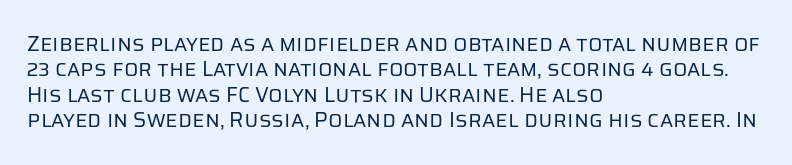
{"italic": "no", "bold": "no", "underline": "no", "align": "left", "line_spacing_ratio": 1.21, "letter_spacing": "normal", "letter_spacing_em": 0.0, "glyph_px": 21}
